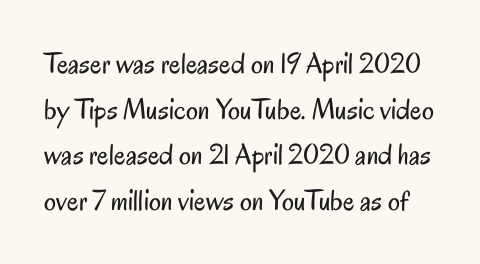
{"serif": "no", "italic": "no", "bold": "no", "weight": "regular", "width": "condensed", "stroke_contrast": "low", "x_height": "small", "monospaced": "no", "underline": "no", "line_spacing": "normal", "line_spacing_ratio": 1.52, "letter_spacing": "normal", "letter_spacing_em": 0.0, "glyph_px": 30}
